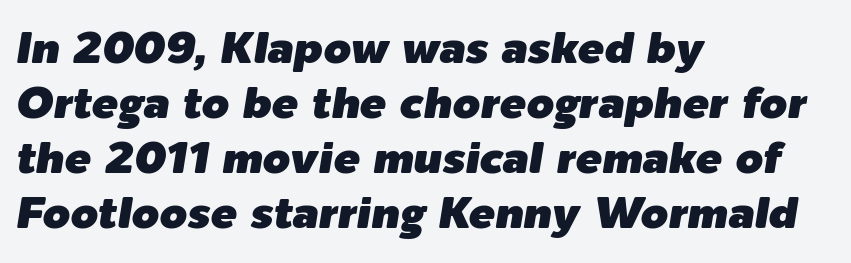
{"italic": "yes", "lean": "right", "slant_degrees": 9, "width": "normal", "stroke_contrast": "low", "x_height": "medium", "monospaced": "no", "underline": "no", "align": "left", "line_spacing": "normal", "line_spacing_ratio": 1.25, "letter_spacing": "normal", "letter_spacing_em": 0.0, "glyph_px": 44}
